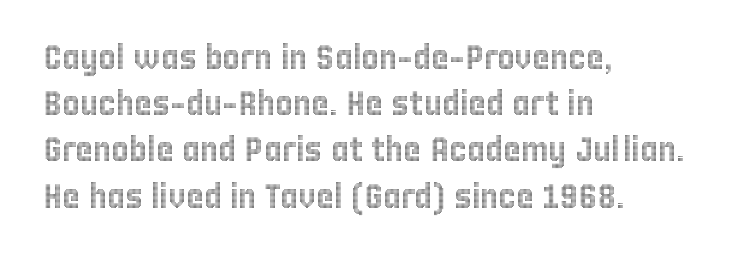
The image shows 34 px condensed type, upright; set left-aligned, normal line spacing (1.36x), normal letter spacing, not underlined; a large x-height.
